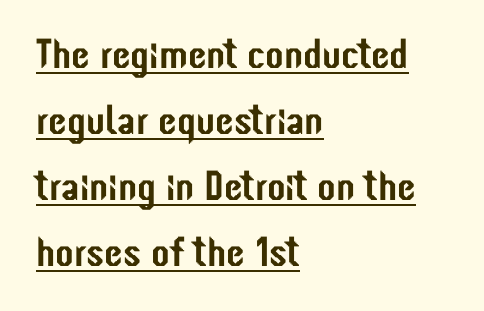
Check where the strokes stop: nothing finishes them off — pure sans. Compared with a centered layout, this one pins lines to the left instead. Look at the tracking — it's just the regular setting, nothing added. The vertical gap from one line to the next is medium. If you drew a line through each stem, it would be perfectly vertical.
